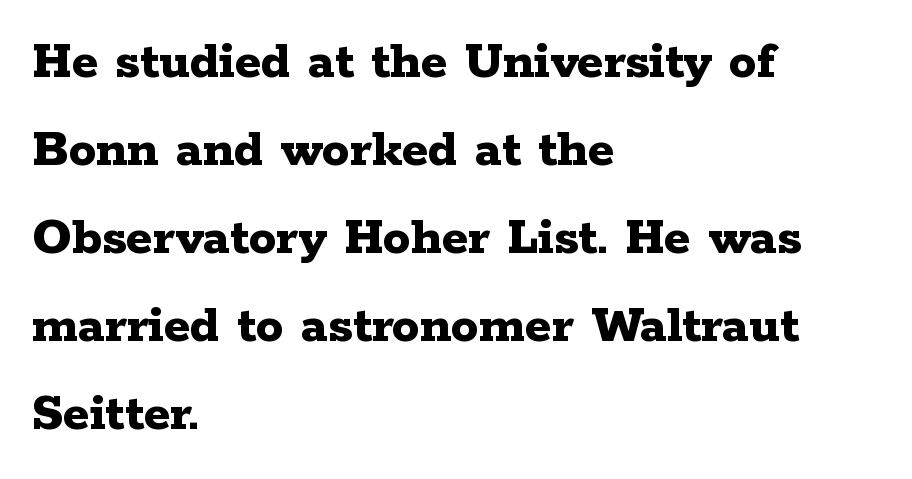
{"serif": "yes", "italic": "no", "bold": "yes", "weight": "bold", "width": "wide", "stroke_contrast": "low", "x_height": "medium", "monospaced": "no", "underline": "no", "align": "left", "line_spacing": "normal", "line_spacing_ratio": 1.6, "letter_spacing": "normal", "letter_spacing_em": 0.0, "glyph_px": 55}
